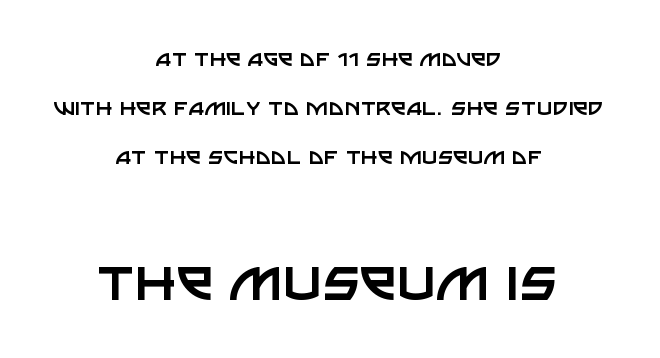
Words appear dense and cohesive because spacing is normal. Which of the two is more prominent by size? The second, at the bottom. Rendered with straight, roman letterforms. Type style note: lacks serifs. This is not heavy type; no bold has been used. You could not count columns in this text — the font is proportionally spaced.
